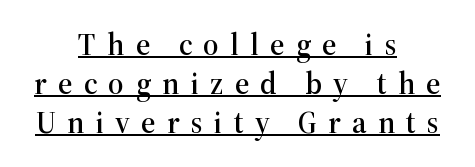
{"serif": "yes", "italic": "no", "width": "normal", "stroke_contrast": "high", "x_height": "medium", "monospaced": "no", "underline": "yes", "align": "center", "line_spacing": "normal", "line_spacing_ratio": 1.26, "letter_spacing": "wide", "letter_spacing_em": 0.36, "glyph_px": 31}
